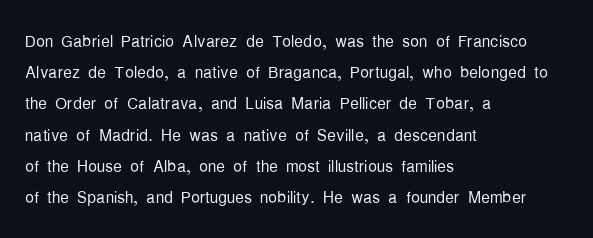
The image shows 22 px text type, upright; set left-aligned, normal line spacing (1.42x), normal letter spacing, not underlined.
